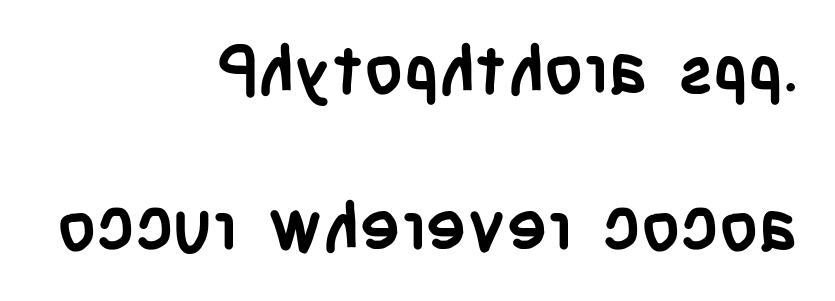
Every character sits straight up, as roman type does. The passage shown stacks its lines with a broad gap. The passage shown has conventional tracking throughout. This is sans-serif lettering, the kind often seen on screens and signage.
